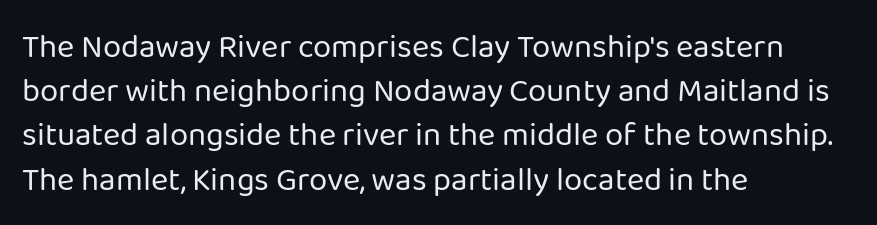
The image shows 33 px regular-weight sans-serif type, upright; set left-aligned, normal line spacing (1.34x), normal letter spacing, not underlined; low stroke contrast and a medium x-height.
